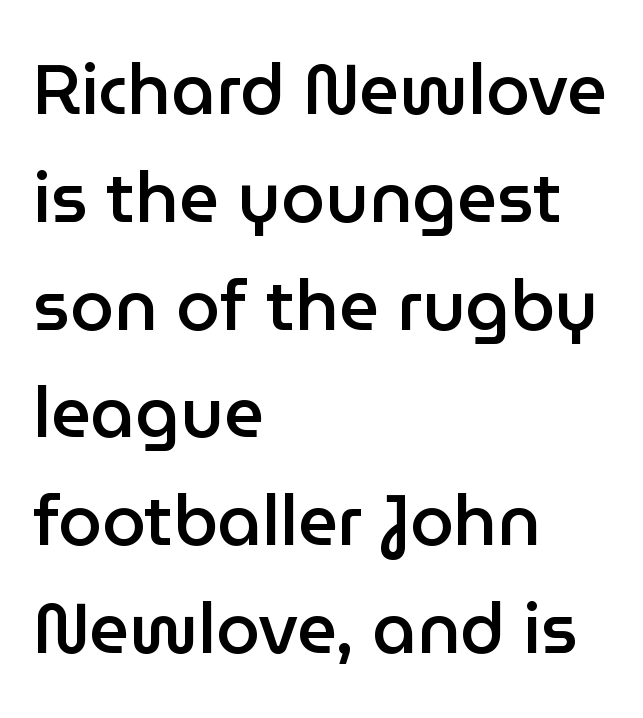
{"serif": "no", "italic": "no", "bold": "semi", "weight": "semibold", "width": "normal", "stroke_contrast": "low", "x_height": "medium", "monospaced": "no", "underline": "no", "align": "left", "line_spacing": "normal", "line_spacing_ratio": 1.54, "letter_spacing": "normal", "letter_spacing_em": 0.0, "glyph_px": 70}
